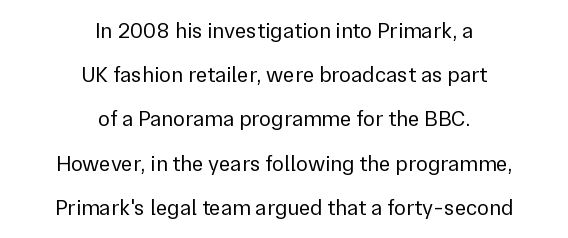
{"italic": "no", "bold": "no", "underline": "no", "align": "center", "line_spacing": "loose", "line_spacing_ratio": 2.01, "letter_spacing": "normal", "letter_spacing_em": 0.0, "glyph_px": 22}
